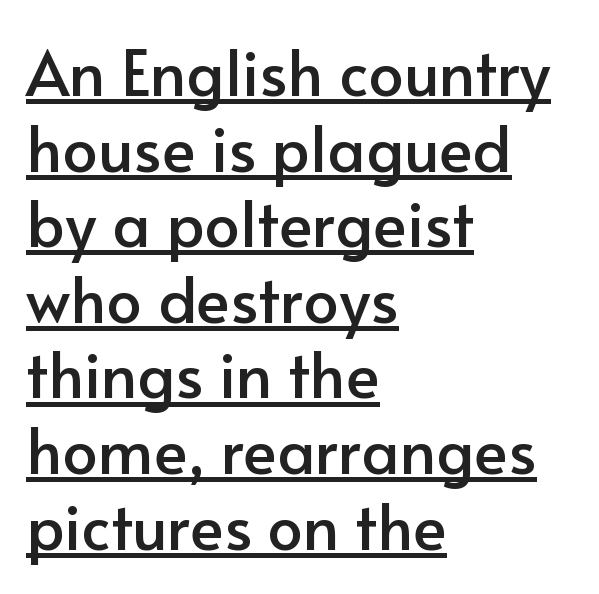
Q: Is the text italic (slanted)? A: No, it is upright.
Q: Is the typeface a serif or a sans-serif typeface? A: Sans-serif.
Q: Is the text underlined? A: Yes.
Q: How is the paragraph aligned? A: Left-aligned.
Q: Is the spacing between letters normal or unusually wide? A: Normal.
Q: Width (condensed, normal, or wide)? A: Normal.
Q: Stroke contrast? A: Low.
Q: x-height? A: Small.
Q: Monospaced? A: No.
